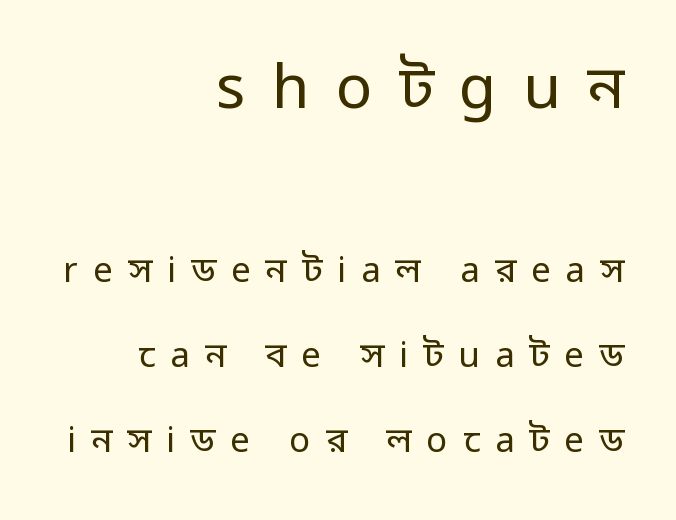
Q: Is the text bold? A: No.
Q: Is the text italic (slanted)? A: No, it is upright.
Q: Is the typeface a serif or a sans-serif typeface? A: Sans-serif.
Q: Is the text underlined? A: No.
Q: How is the paragraph aligned? A: Right-aligned.
Q: Is the spacing between letters normal or unusually wide? A: Unusually wide.
Q: Is the spacing between lines tight, normal or loose? A: Loose.
Q: Which block of text is set in a larger size, the first (top) or the second (bottom)? A: The first (top) one.
Q: Width (condensed, normal, or wide)? A: Normal.
Q: Stroke contrast? A: Low.
Q: x-height? A: Medium.
Q: Monospaced? A: No.
